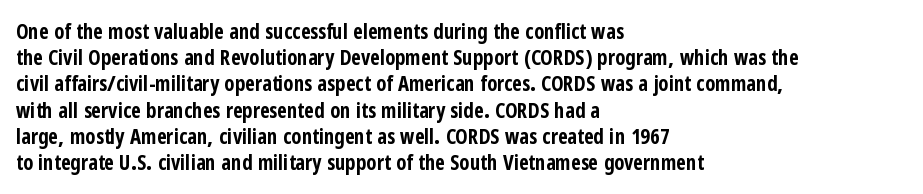
Does the weight exceed regular? Yes, all the way to bold. A typesetter would mark this as roman, not italic. The glyphs are unaccompanied by any horizontal stroke below them. Interline gaps are of average width in this sample. The horizontal fit of the characters is conventional and even.
